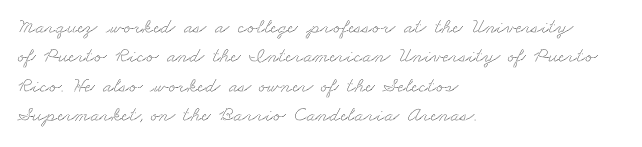
The image shows 21 px text type; set left-aligned, normal line spacing (1.4x), normal letter spacing, not underlined.
